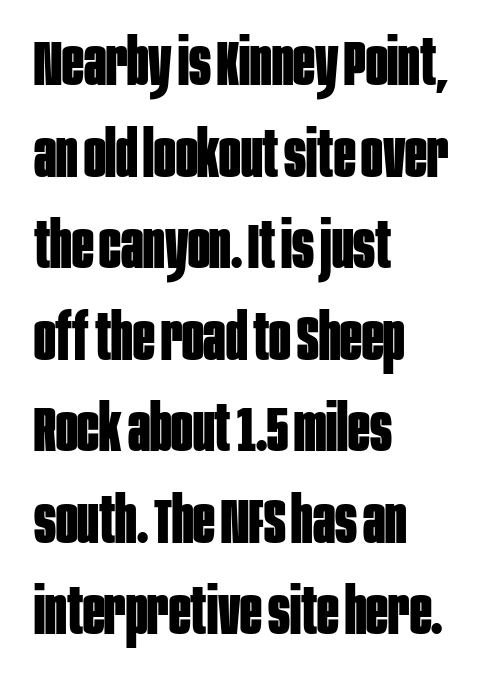
{"serif": "no", "italic": "no", "bold": "yes", "weight": "bold", "width": "condensed", "stroke_contrast": "low", "x_height": "large", "monospaced": "no", "underline": "no", "align": "left", "line_spacing": "normal", "line_spacing_ratio": 1.43, "letter_spacing": "normal", "letter_spacing_em": 0.0, "glyph_px": 64}
